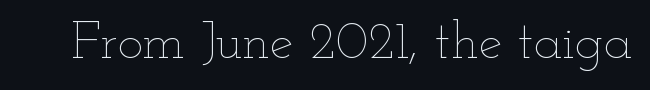
Heaviness? Minimal to ordinary, like unemphasized prose. The lettering holds an erect, upright posture throughout. The space directly below the letters is spotless. Caption: standard tracking, unaltered. Think of a printed novel: that variable character pitch is what you see here.
